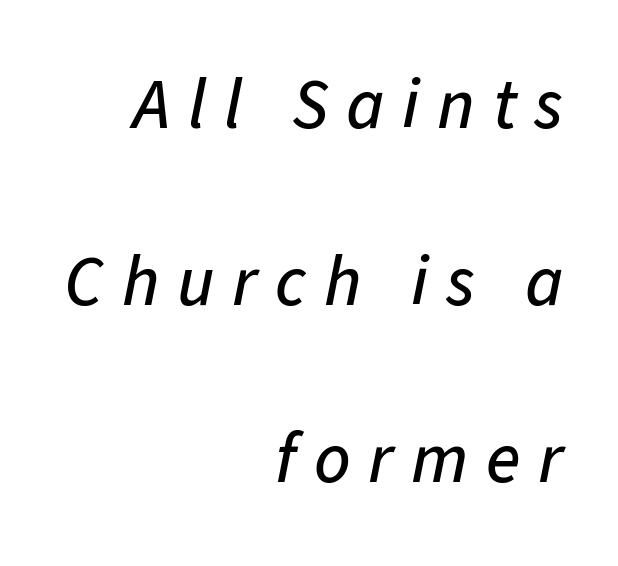
The image shows 71 px text type, italic (leaning right); set right-aligned, loose line spacing (2.49x), unusually wide letter spacing (+0.25 em), not underlined; low stroke contrast and a medium x-height.
